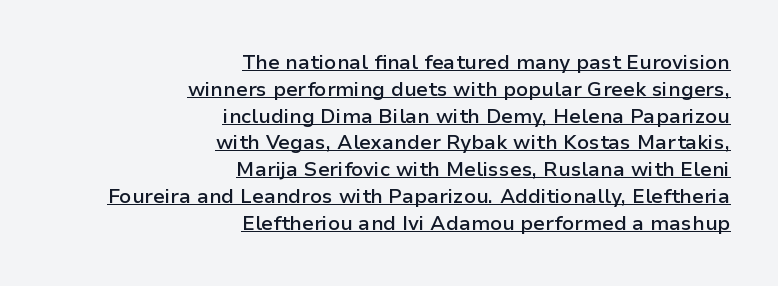
{"italic": "no", "bold": "semi", "underline": "yes", "align": "right", "line_spacing": "normal", "line_spacing_ratio": 1.34, "letter_spacing": "normal", "letter_spacing_em": 0.0, "glyph_px": 20}
